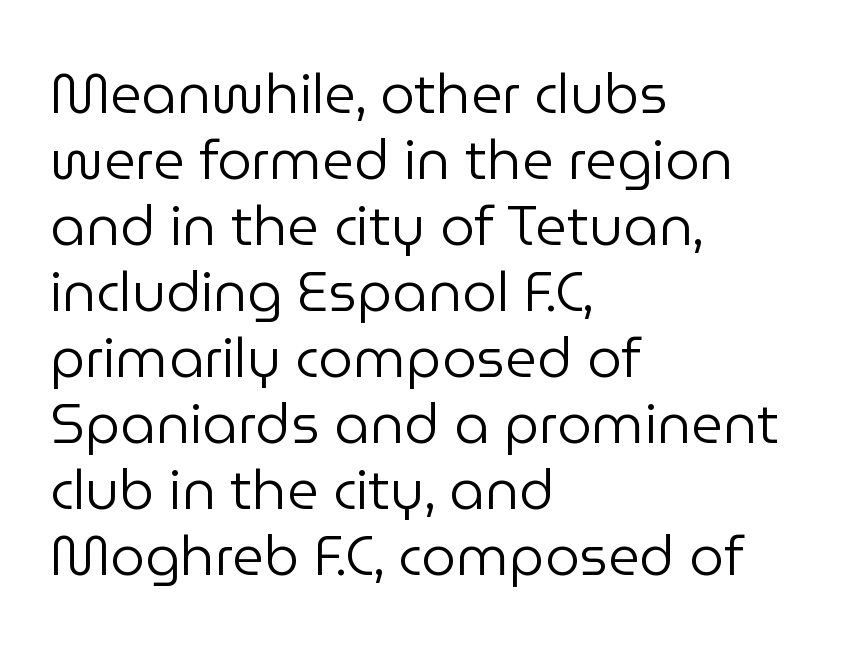
{"serif": "no", "italic": "no", "bold": "no", "weight": "regular", "width": "normal", "stroke_contrast": "low", "x_height": "medium", "monospaced": "no", "underline": "no", "align": "left", "line_spacing_ratio": 1.2, "letter_spacing": "normal", "letter_spacing_em": 0.0, "glyph_px": 55}
